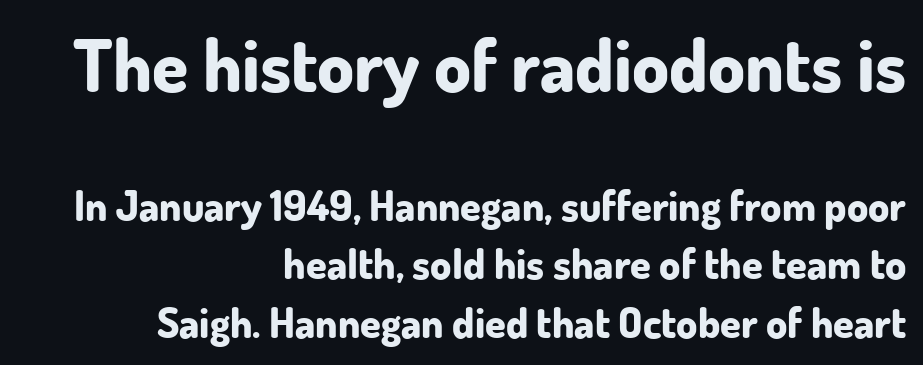
The image shows 73 px bold sans-serif type, upright; set right-aligned, normal line spacing (1.39x), normal letter spacing, not underlined; the first (top) block is 1.74x larger; low stroke contrast and a small x-height.
